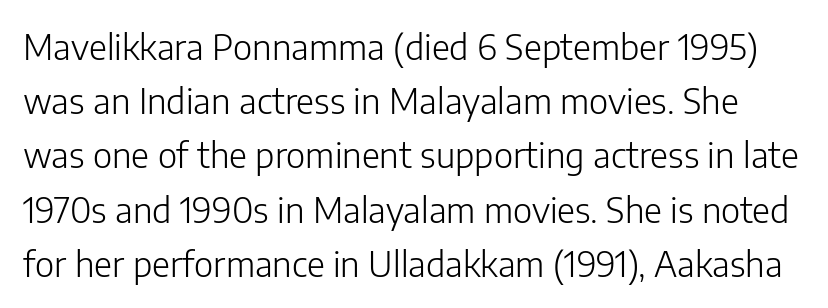
{"serif": "no", "italic": "no", "bold": "no", "weight": "light", "width": "normal", "stroke_contrast": "low", "x_height": "medium", "monospaced": "no", "underline": "no", "line_spacing": "normal", "line_spacing_ratio": 1.55, "letter_spacing": "normal", "letter_spacing_em": 0.0, "glyph_px": 35}
